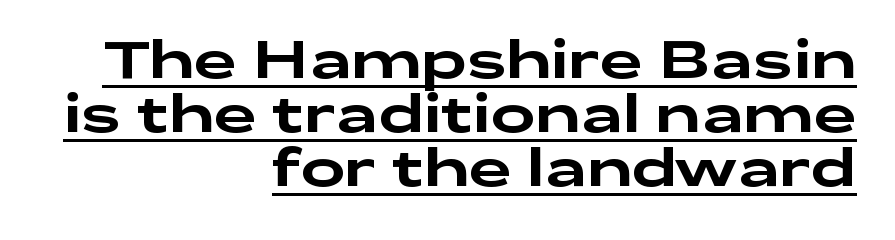
The image shows 53 px wide sans-serif type, upright; set right-aligned, tight line spacing (1.02x), normal letter spacing, underlined; low stroke contrast and a medium x-height.
